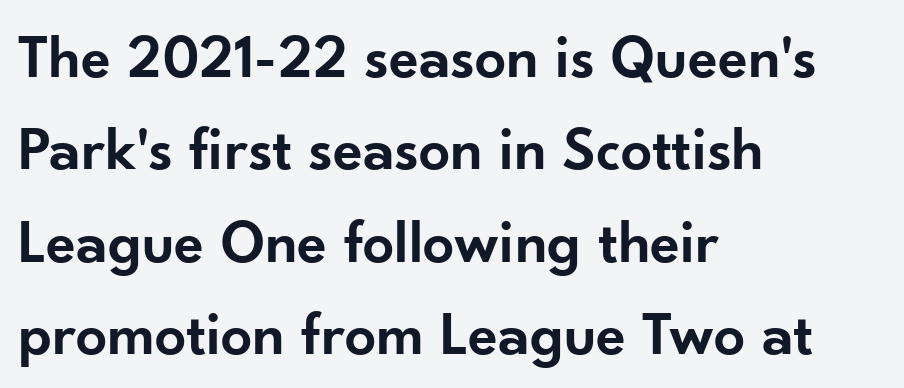
The image shows 62 px semibold sans-serif type, upright; set left-aligned, normal line spacing (1.49x), normal letter spacing, not underlined; low stroke contrast and a small x-height.
